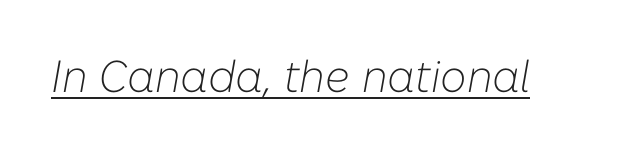
{"italic": "yes", "lean": "right", "slant_degrees": 10, "bold": "no", "weight": "light", "width": "normal", "stroke_contrast": "low", "x_height": "medium", "monospaced": "no", "underline": "yes", "letter_spacing": "normal", "letter_spacing_em": 0.0, "glyph_px": 45}
